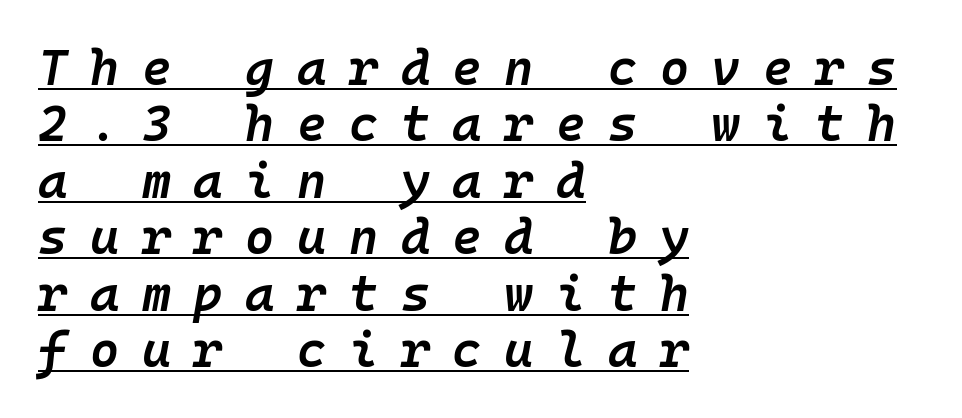
Caption: multi-line text, flush left, ragged right. Is the type slanted? Yes — the strokes lean at a clear angle. You could only call the tracking loose — the letters float apart. Students, this is semibold: more ink than regular, less than bold. The leading is snug, giving the passage a crowded texture.
